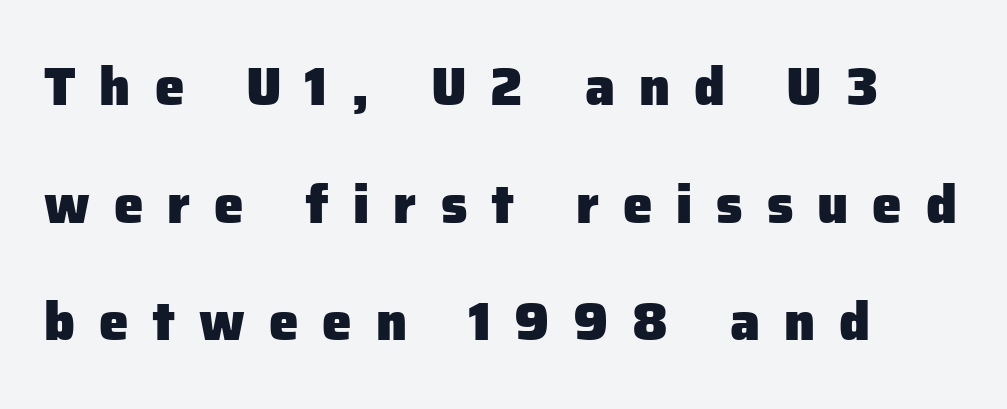
The image shows 53 px heavy sans-serif type, upright; set left-aligned, loose line spacing (2.22x), unusually wide letter spacing (+0.45 em), not underlined; low stroke contrast and a medium x-height.
